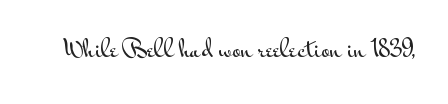
{"underline": "no", "letter_spacing": "normal", "letter_spacing_em": 0.0, "glyph_px": 23}
